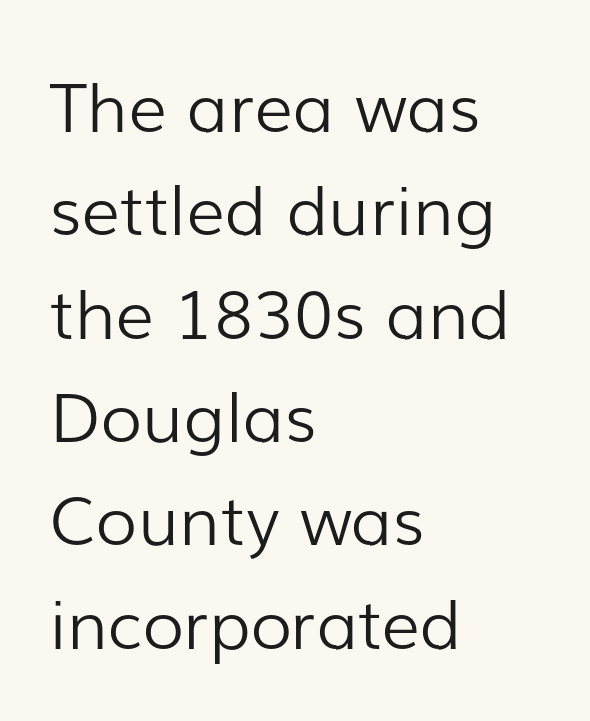
The image shows 68 px light sans-serif type, upright; set left-aligned, normal line spacing (1.52x), normal letter spacing, not underlined; low stroke contrast and a medium x-height.
